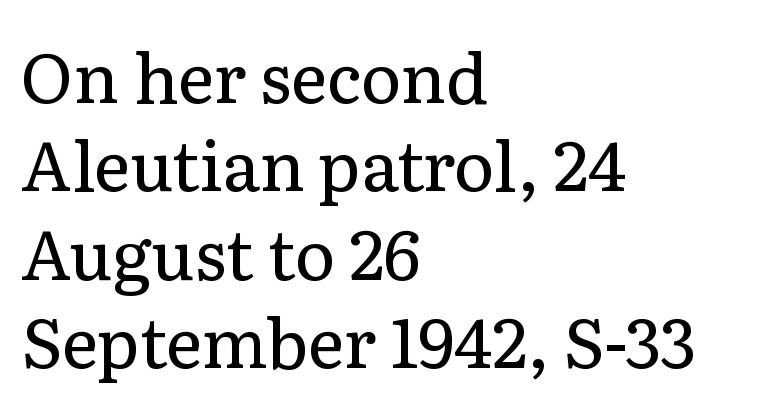
Q: Is the text bold? A: No.
Q: Is the text italic (slanted)? A: No, it is upright.
Q: Is the typeface a serif or a sans-serif typeface? A: Serif.
Q: Is the text underlined? A: No.
Q: How is the paragraph aligned? A: Left-aligned.
Q: Is the spacing between letters normal or unusually wide? A: Normal.
Q: Is the spacing between lines tight, normal or loose? A: Normal.
Q: Width (condensed, normal, or wide)? A: Normal.
Q: Stroke contrast? A: Low.
Q: x-height? A: Medium.
Q: Monospaced? A: No.
